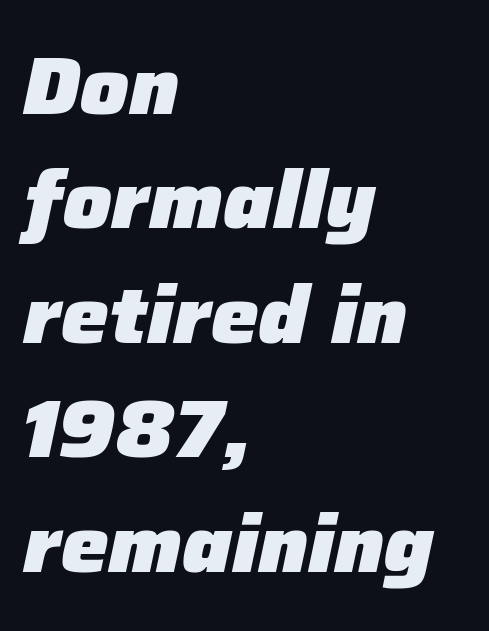
Successive baselines arrive at the customary interval. Proportional: the letters do not fall into vertical columns. Looking at the ascenders, they clearly lean. Each line starts at the same left margin while the right side varies. Type without underlining.
